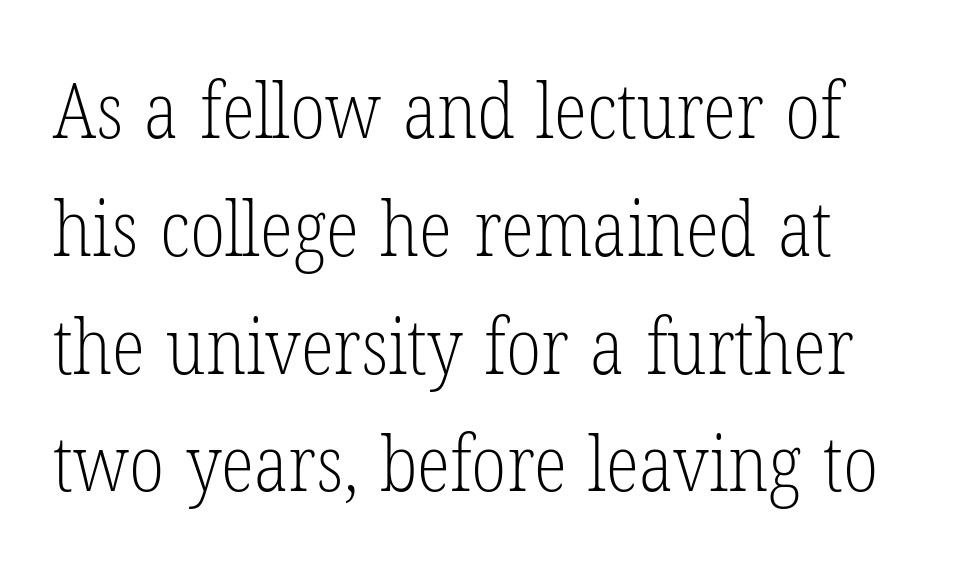
No letter is thick-stroked: the sample isn't bold. The space beneath each line is pristine and unruled. This is roman type, the default non-slanted kind. Proportional: the letters do not fall into vertical columns. Serifs: yes, visible at the terminals of the letterforms. Rows of type keep a routine distance in the vertical direction.
